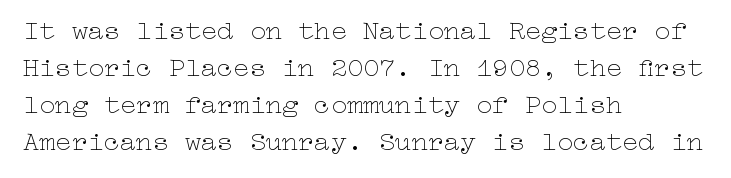
The image shows 27 px text type, upright; set left-aligned, normal line spacing (1.37x), normal letter spacing, not underlined.
